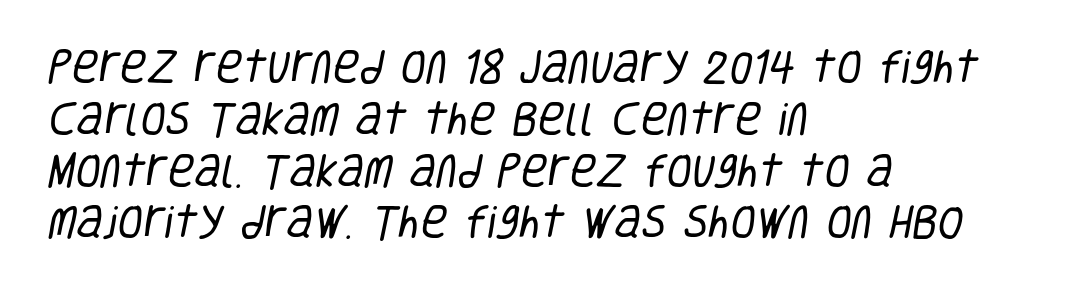
Q: Is the text bold? A: No.
Q: Is the typeface a serif or a sans-serif typeface? A: Sans-serif.
Q: Is the text underlined? A: No.
Q: How is the paragraph aligned? A: Left-aligned.
Q: Is the spacing between letters normal or unusually wide? A: Normal.
Q: Is the spacing between lines tight, normal or loose? A: Normal.
Q: Width (condensed, normal, or wide)? A: Condensed.
Q: Stroke contrast? A: Low.
Q: x-height? A: Large.
Q: Monospaced? A: No.
